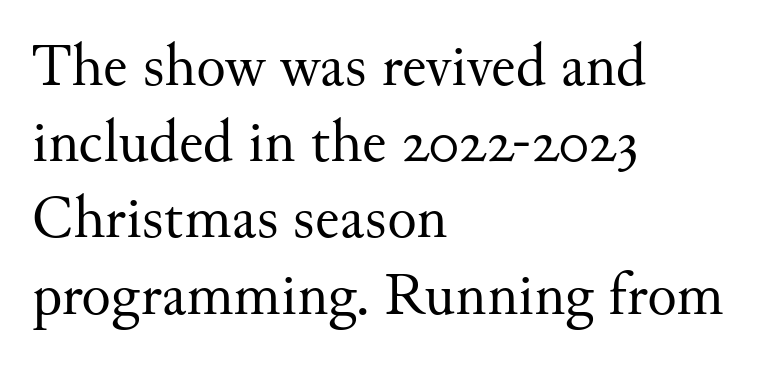
Spacing verdict: proportional, widths tailored to each character. The typesetter chose a ragged-right arrangement here. Notice how descenders clear the ascenders below comfortably — that's standard leading. Is there any slant? The stems are plumb. Letterform terminals end in serifs throughout the passage. A typesetter would call this zero additional tracking.
